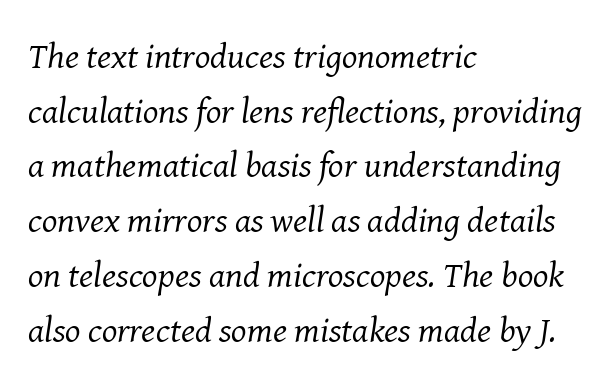
Notice how the passage keeps a crisp vertical edge on the left only. The letters advance in unequal steps, a hallmark of proportional type. Check the space under the baseline: it is left empty. Type style note: has serifs. Bold? No — there's no thickening of the strokes. This rendering leaves character spacing at its baseline value.
